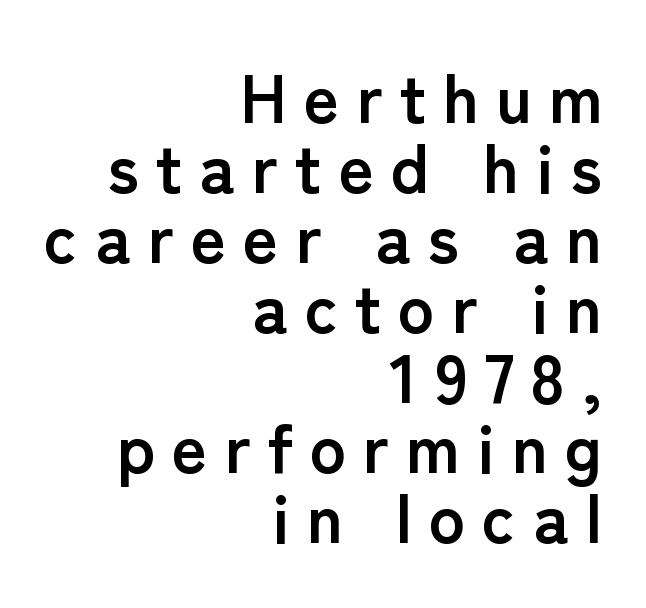
As a designer I'd log this as weight 700, bold. Is there much room between lines? No — they nearly touch. The rendering uses natural spacing where letterforms have individual widths. This rendering features lettering with no underline. Look at the bottom of the vertical strokes: they stop flat, with no serifs.
